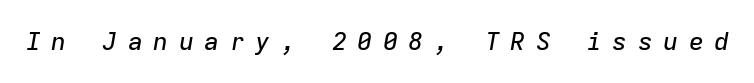
Q: Is the text italic (slanted)? A: Yes, it leans right by about 9 degrees.
Q: Is the text underlined? A: No.
Q: Is the spacing between letters normal or unusually wide? A: Unusually wide.
